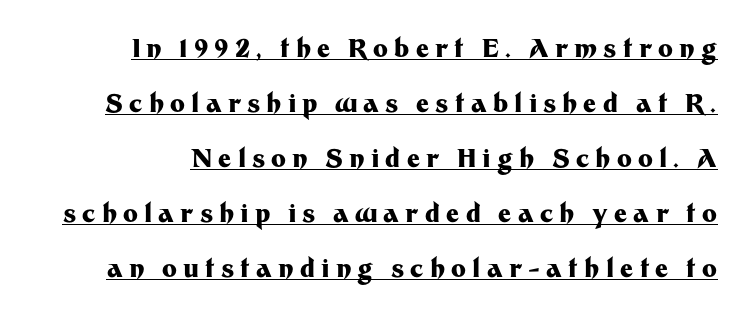
Q: Is the text bold? A: Yes.
Q: Is the text italic (slanted)? A: No, it is upright.
Q: Is the text underlined? A: Yes.
Q: Is the spacing between letters normal or unusually wide? A: Unusually wide.
Q: Is the spacing between lines tight, normal or loose? A: Loose.
